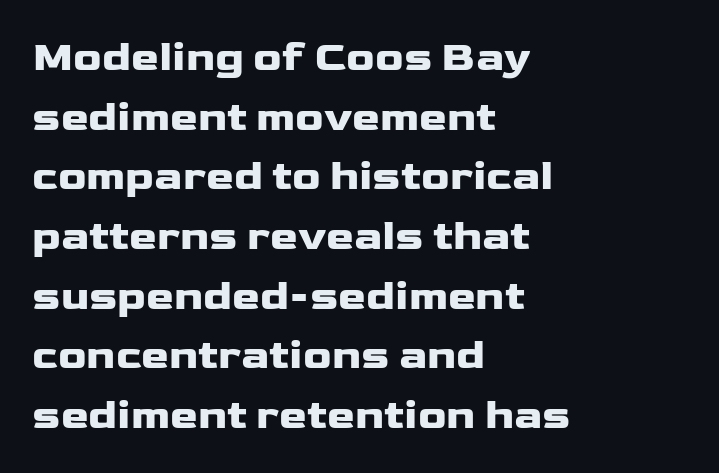
Q: Is the text bold? A: Yes.
Q: Is the text italic (slanted)? A: No, it is upright.
Q: Is the typeface a serif or a sans-serif typeface? A: Sans-serif.
Q: Is the text underlined? A: No.
Q: How is the paragraph aligned? A: Left-aligned.
Q: Is the spacing between letters normal or unusually wide? A: Normal.
Q: Is the spacing between lines tight, normal or loose? A: Normal.
Q: Width (condensed, normal, or wide)? A: Wide.
Q: Stroke contrast? A: Low.
Q: x-height? A: Medium.
Q: Monospaced? A: No.
